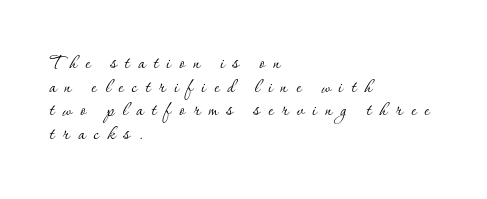
Reading down the block, your eye returns to a fixed left position each line. Honestly, the rows look squashed on top of each other. This is not heavy type; no bold has been used. The passage shown has open, widely tracked lettering throughout. The strip under each line holds only bare page.
